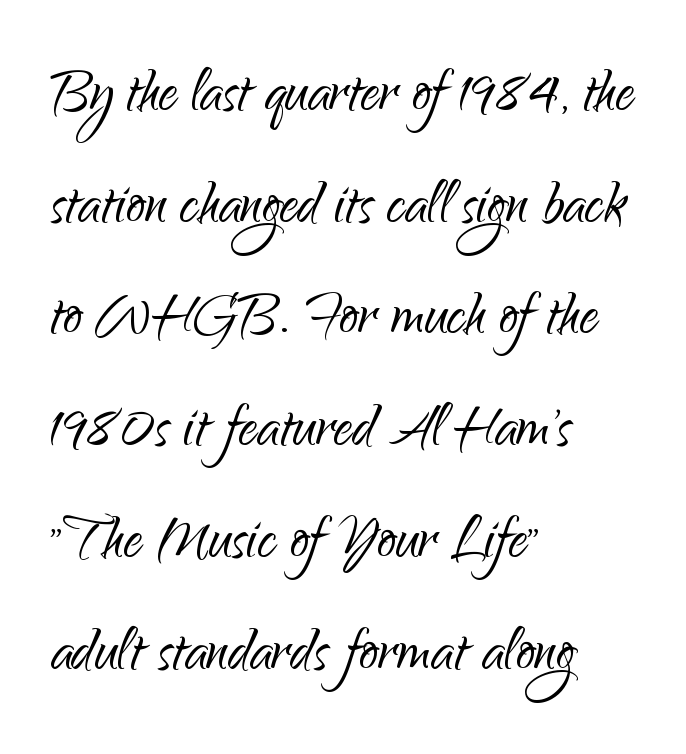
{"serif": "no", "bold": "no", "weight": "light", "width": "normal", "stroke_contrast": "low", "x_height": "small", "monospaced": "no", "underline": "no", "align": "left", "line_spacing": "normal", "line_spacing_ratio": 1.49, "letter_spacing": "normal", "letter_spacing_em": 0.0, "glyph_px": 75}
